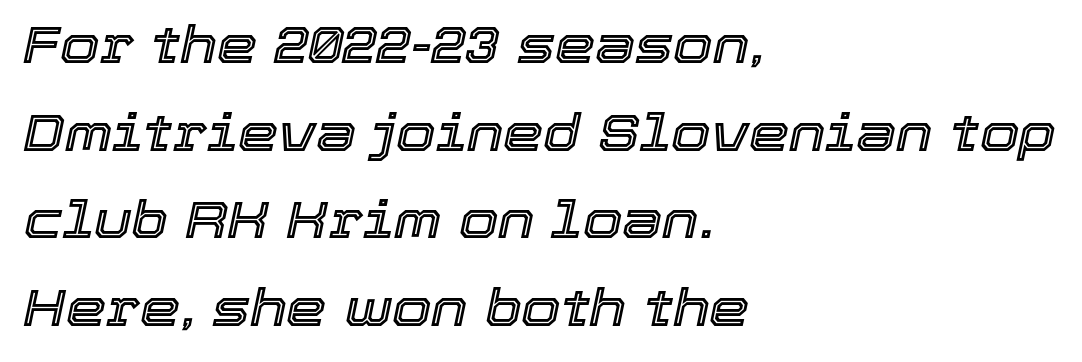
The image shows 51 px text type, italic (leaning right); set left-aligned, line spacing 1.72x, normal letter spacing, not underlined; a medium x-height.
